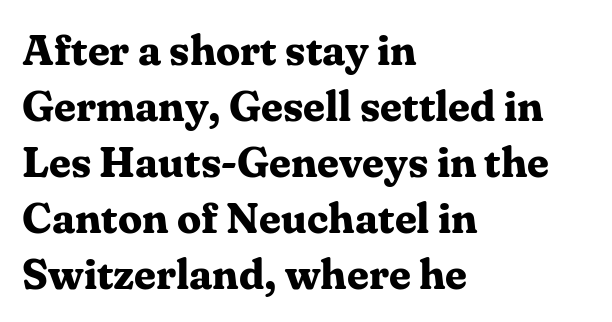
{"serif": "yes", "italic": "no", "bold": "yes", "weight": "bold", "width": "normal", "stroke_contrast": "medium", "x_height": "medium", "monospaced": "no", "underline": "no", "align": "left", "line_spacing": "normal", "line_spacing_ratio": 1.3, "letter_spacing": "normal", "letter_spacing_em": 0.0, "glyph_px": 43}
